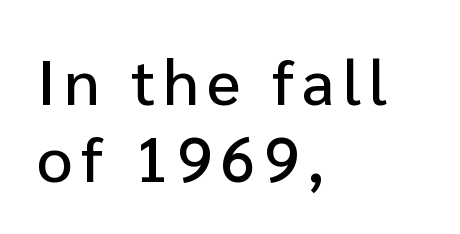
This rendering uses left alignment, leaving the right contour irregular. The characters display no serif detailing; their extremities are plain. The lettering holds an erect, upright posture throughout. The rendering uses natural spacing where letterforms have individual widths. Glance below the letters and you will spot only blank space.
